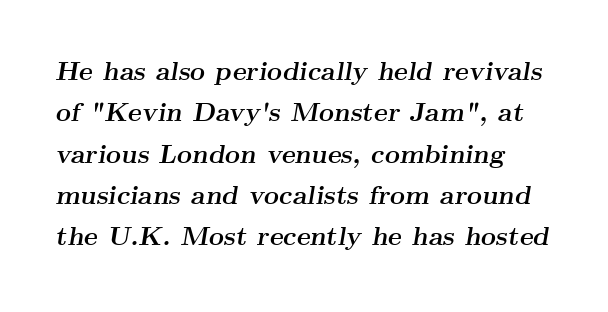
Caption: standard tracking, unaltered. The glyphs look as if they've been sheared to an angle. Compared with typical paragraphs, the rows here are spaced about the same. The glyphs have the mass of a bold cut.
